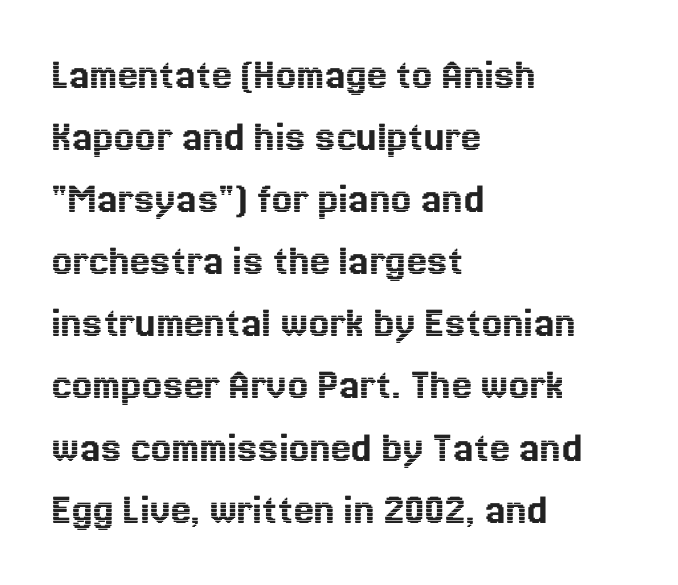
The image shows 45 px text type, upright; set left-aligned, normal line spacing (1.38x), normal letter spacing, not underlined; a medium x-height.
